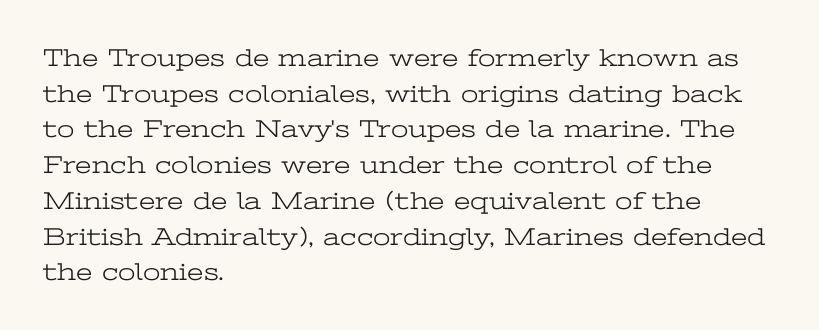
The image shows 25 px text type, upright; set left-aligned, normal line spacing (1.43x), normal letter spacing, not underlined.
